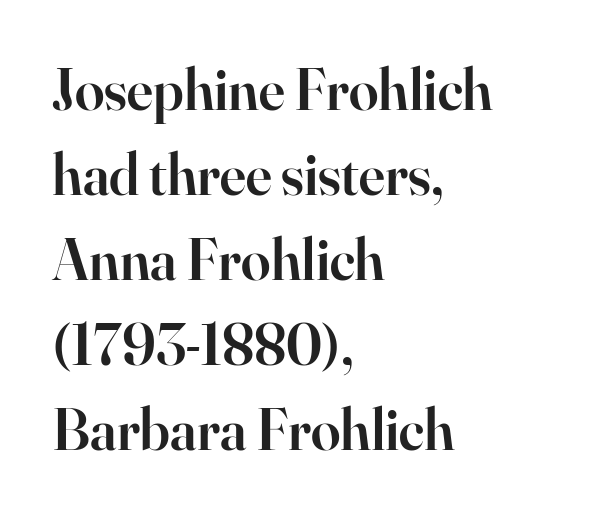
You could not count columns in this text — the font is proportionally spaced. Unmarked baselines from the first word to the last. Font category for this specimen: serif. This rendering leaves character spacing at its baseline value. Regular leading.
